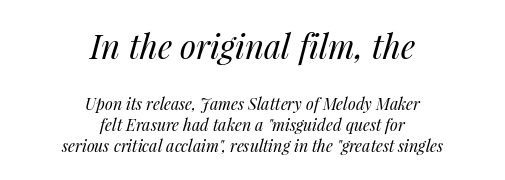
Q: Is the text bold? A: No.
Q: Is the text italic (slanted)? A: Yes, it leans right by about 14 degrees.
Q: Is the text underlined? A: No.
Q: How is the paragraph aligned? A: Centered.
Q: Is the spacing between letters normal or unusually wide? A: Normal.
Q: Is the spacing between lines tight, normal or loose? A: Normal.
Q: Which block of text is set in a larger size, the first (top) or the second (bottom)? A: The first (top) one.
Q: Width (condensed, normal, or wide)? A: Normal.
Q: Stroke contrast? A: Medium.
Q: x-height? A: Medium.
Q: Monospaced? A: No.
